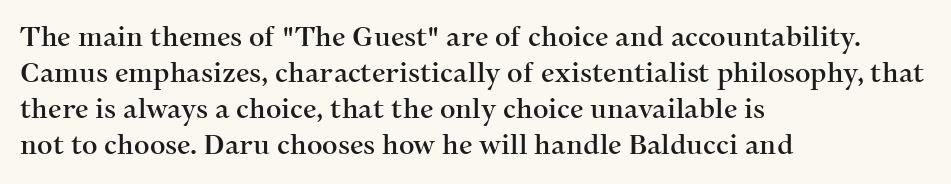
Q: Is the text italic (slanted)? A: No, it is upright.
Q: Is the text underlined? A: No.
Q: How is the paragraph aligned? A: Left-aligned.
Q: Is the spacing between letters normal or unusually wide? A: Normal.
Q: Is the spacing between lines tight, normal or loose? A: Normal.
